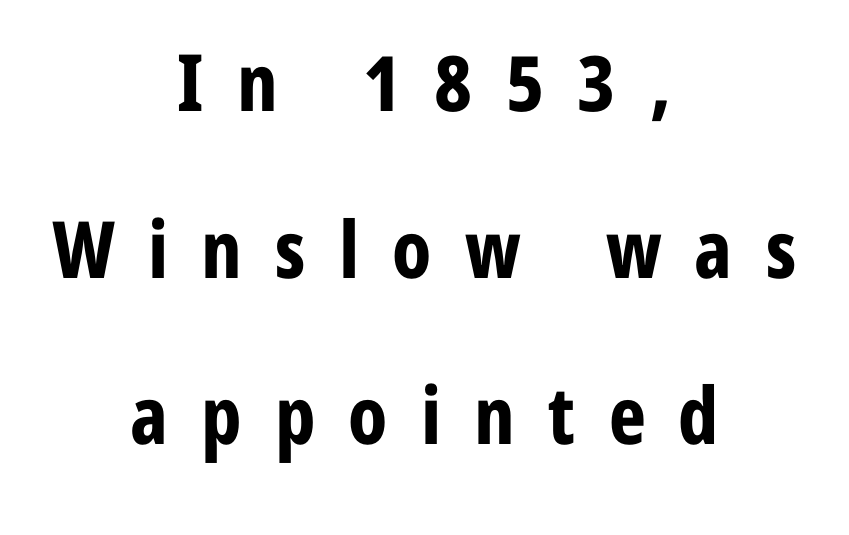
Q: Is the text bold? A: Yes.
Q: Is the text italic (slanted)? A: No, it is upright.
Q: Is the typeface a serif or a sans-serif typeface? A: Sans-serif.
Q: Is the text underlined? A: No.
Q: How is the paragraph aligned? A: Centered.
Q: Is the spacing between letters normal or unusually wide? A: Unusually wide.
Q: Is the spacing between lines tight, normal or loose? A: Loose.
Q: Width (condensed, normal, or wide)? A: Condensed.
Q: Stroke contrast? A: Low.
Q: x-height? A: Medium.
Q: Monospaced? A: No.
